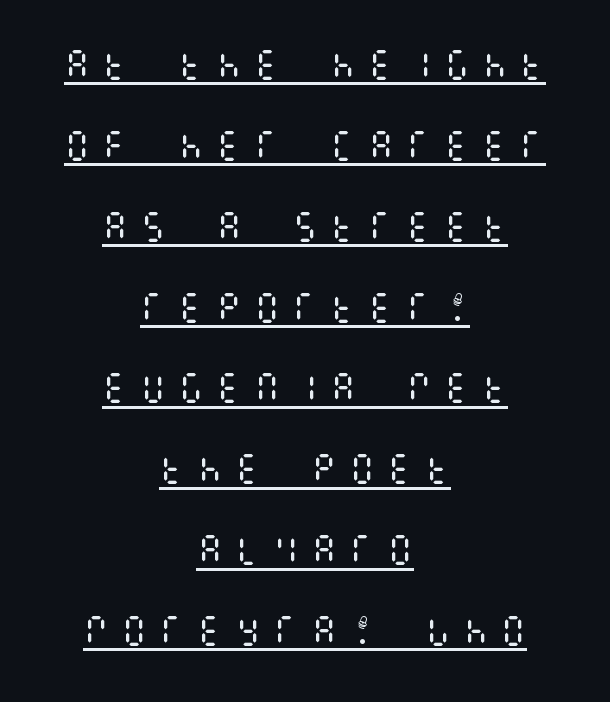
Vertically, the passage feels expansive, rows floating well apart. Quick note: not italic, upright. Looks like someone drew a line under every word here. Bold? No — there's no thickening of the strokes. The gaps between neighbouring characters are conspicuously large. Caption: multi-line text, centered on the measure.
